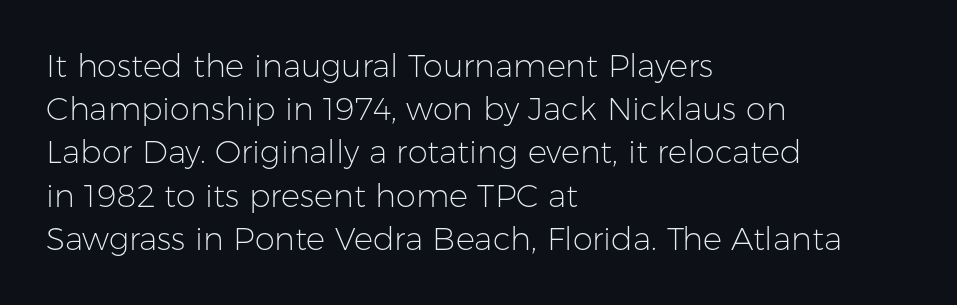
Ink coverage per letter is moderate at most. This sample uses a sans-serif face. This is the regular roman posture of the typeface. Just letters on the line, the space beneath them empty. Quick note: interline space is typical.
